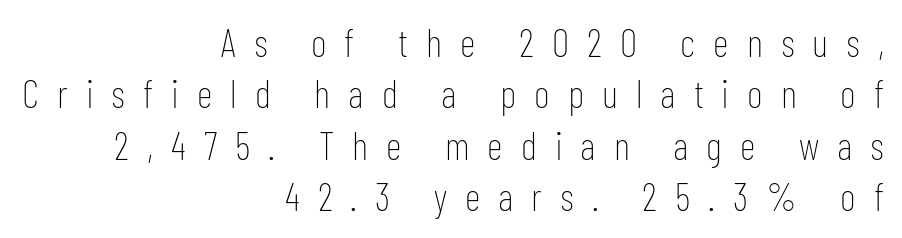
{"serif": "no", "italic": "no", "bold": "no", "weight": "thin", "width": "condensed", "stroke_contrast": "low", "x_height": "medium", "monospaced": "no", "underline": "no", "align": "right", "line_spacing": "normal", "line_spacing_ratio": 1.32, "letter_spacing": "wide", "letter_spacing_em": 0.46, "glyph_px": 39}
